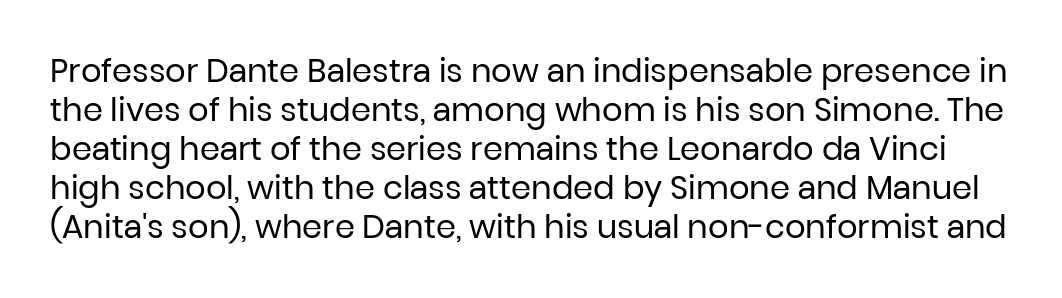
{"serif": "no", "italic": "no", "bold": "no", "weight": "regular", "width": "normal", "stroke_contrast": "low", "x_height": "medium", "monospaced": "no", "underline": "no", "line_spacing_ratio": 1.22, "letter_spacing": "normal", "letter_spacing_em": 0.0, "glyph_px": 32}
